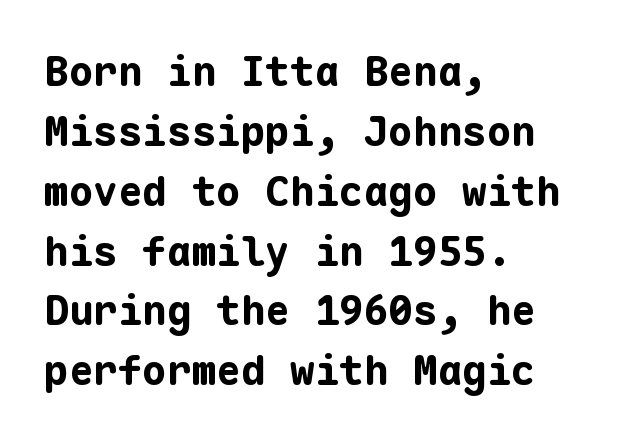
The image shows 41 px bold sans-serif type, upright, monospaced; set left-aligned, normal line spacing (1.46x), normal letter spacing, not underlined; low stroke contrast and a medium x-height.
